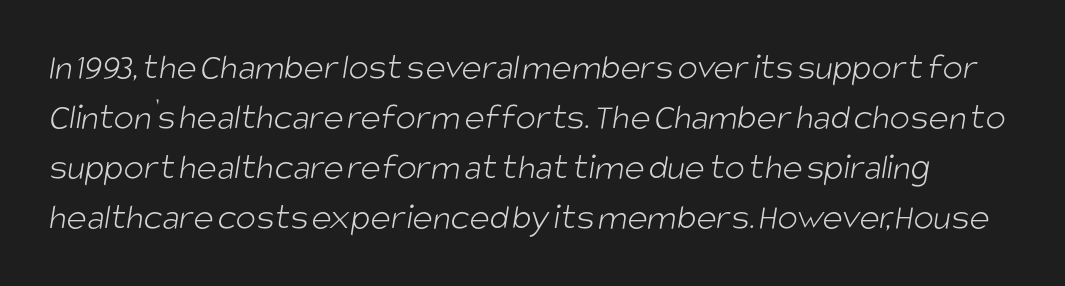
A typesetter would call this zero additional tracking. Check the space under the baseline: it is left empty. The designer left line spacing at the default. These lines are rendered in a variable-pitch font. What kind of face is this? One without serifs — a sans. The weight would be labelled regular, book, light, or lighter still.
